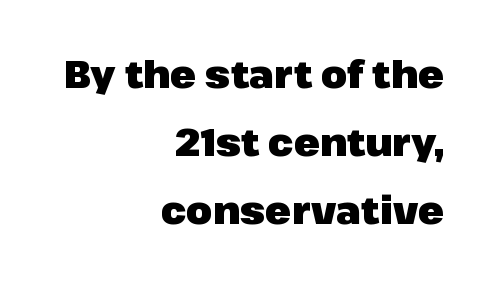
What weight is shown? A full bold with thick strokes. Glyph-to-glyph distance matches everyday printed text. Quick note: underline off. Stroke terminals: plain, sans-serif.
